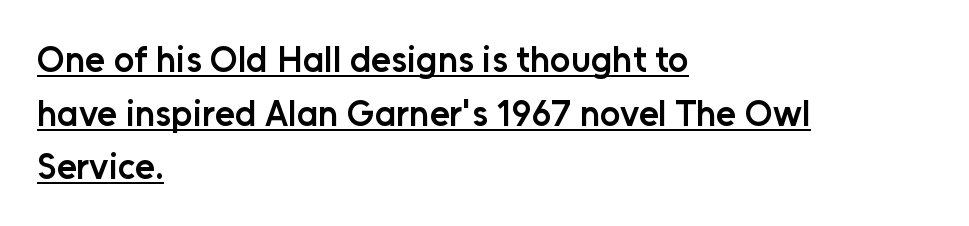
The image shows 36 px semibold sans-serif type, upright; set left-aligned, normal line spacing (1.49x), normal letter spacing, underlined; low stroke contrast and a medium x-height.
